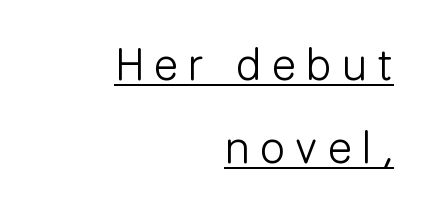
The image shows 45 px light sans-serif type, upright; set right-aligned, line spacing 1.84x, unusually wide letter spacing (+0.23 em), underlined; low stroke contrast and a medium x-height.
